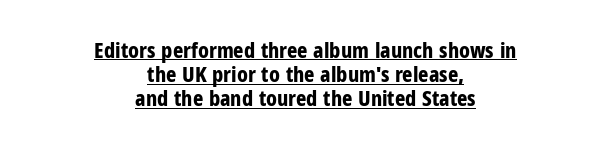
{"italic": "no", "bold": "yes", "underline": "yes", "align": "center", "line_spacing": "tight", "line_spacing_ratio": 1.1, "letter_spacing": "normal", "letter_spacing_em": 0.0, "glyph_px": 22}
